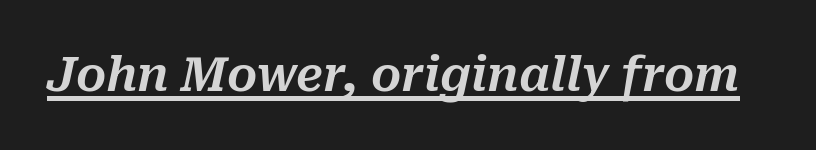
This is oblique type, the kind used for emphasis or titles. You could call the tracking neutral — neither tight nor loose. Every word sits above its own underline. The passage shown is typed in a proportional face where columns would drift.
